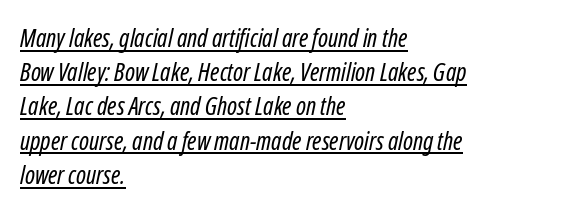
Q: Is the text bold? A: No.
Q: Is the text underlined? A: Yes.
Q: How is the paragraph aligned? A: Left-aligned.
Q: Is the spacing between letters normal or unusually wide? A: Normal.
Q: Is the spacing between lines tight, normal or loose? A: Normal.
